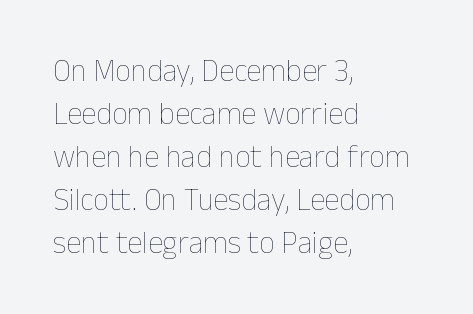
The image shows 31 px thin type, upright; set left-aligned, normal line spacing (1.39x), normal letter spacing, not underlined; low stroke contrast and a medium x-height.
